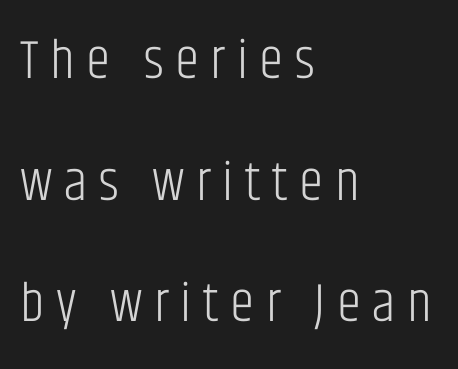
Q: Is the text bold? A: No.
Q: Is the text italic (slanted)? A: No, it is upright.
Q: Is the typeface a serif or a sans-serif typeface? A: Sans-serif.
Q: Is the text underlined? A: No.
Q: How is the paragraph aligned? A: Left-aligned.
Q: Is the spacing between letters normal or unusually wide? A: Unusually wide.
Q: Is the spacing between lines tight, normal or loose? A: Loose.
Q: Width (condensed, normal, or wide)? A: Condensed.
Q: Stroke contrast? A: Low.
Q: x-height? A: Large.
Q: Monospaced? A: No.
